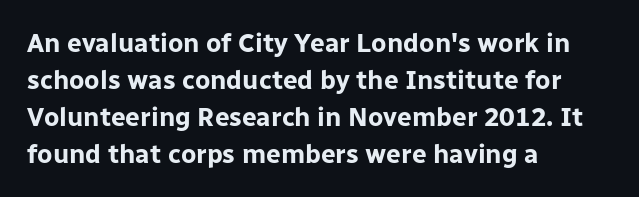
Q: Is the text bold? A: Yes.
Q: Is the text italic (slanted)? A: No, it is upright.
Q: Is the text underlined? A: No.
Q: How is the paragraph aligned? A: Left-aligned.
Q: Is the spacing between letters normal or unusually wide? A: Normal.
Q: Is the spacing between lines tight, normal or loose? A: Normal.
